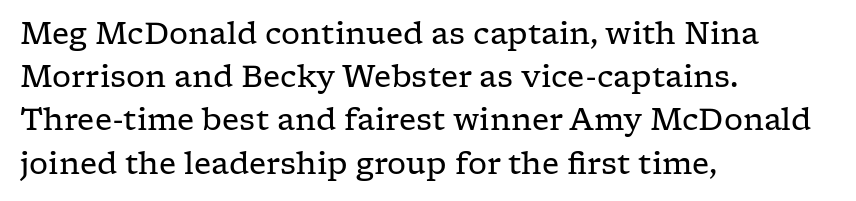
{"serif": "yes", "italic": "no", "bold": "no", "weight": "regular", "width": "wide", "stroke_contrast": "low", "x_height": "medium", "monospaced": "no", "underline": "no", "align": "left", "line_spacing": "normal", "line_spacing_ratio": 1.44, "letter_spacing": "normal", "letter_spacing_em": 0.0, "glyph_px": 30}
